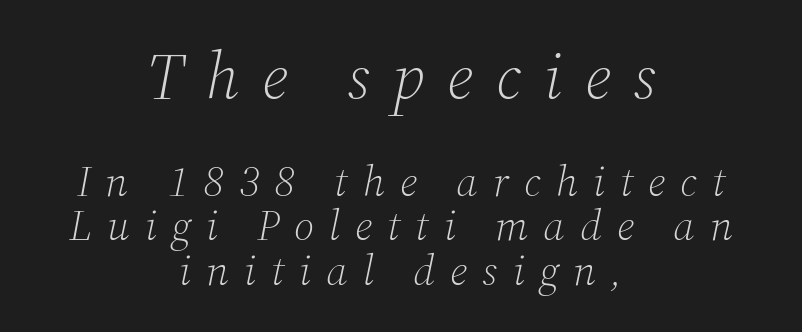
The image shows 65 px light serif type, italic (leaning right); set centered, tight line spacing (1.04x), unusually wide letter spacing (+0.35 em), not underlined; the first (top) block is 1.51x larger; medium stroke contrast and a medium x-height.
